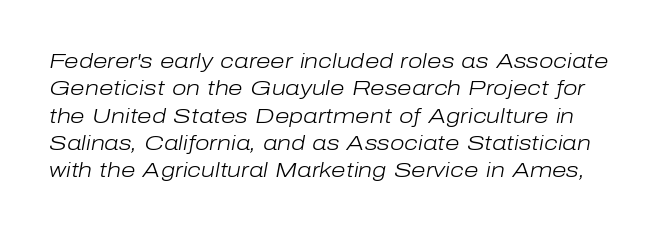
Q: Is the text bold? A: No.
Q: Is the text italic (slanted)? A: Yes, it leans right by about 10 degrees.
Q: Is the text underlined? A: No.
Q: Is the spacing between letters normal or unusually wide? A: Normal.
Q: Is the spacing between lines tight, normal or loose? A: Normal.
